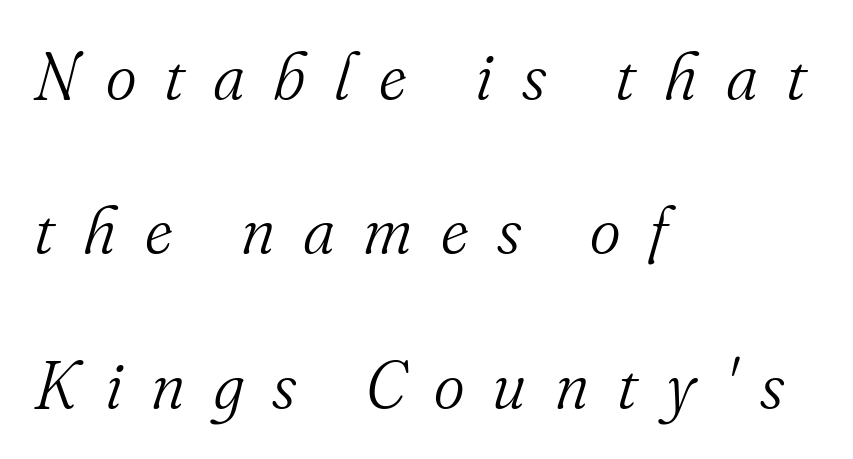
Caption: multi-line text, flush left, ragged right. The string is rendered with underlining switched off. The letterforms sit at book weight or below. The glyphs in this specimen are seriffed. How would I describe the line gaps? Wide and relaxed.
